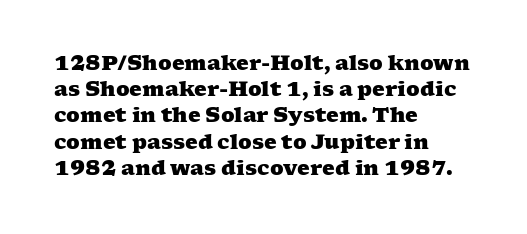
{"bold": "yes", "underline": "no", "align": "left", "line_spacing": "normal", "line_spacing_ratio": 1.31, "letter_spacing": "normal", "letter_spacing_em": 0.0, "glyph_px": 20}
